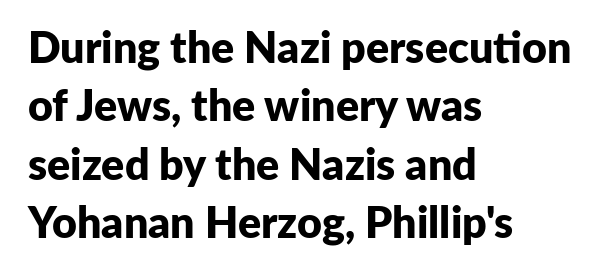
The image shows 43 px bold sans-serif type, upright; set left-aligned, normal line spacing (1.36x), normal letter spacing, not underlined; low stroke contrast and a medium x-height.
